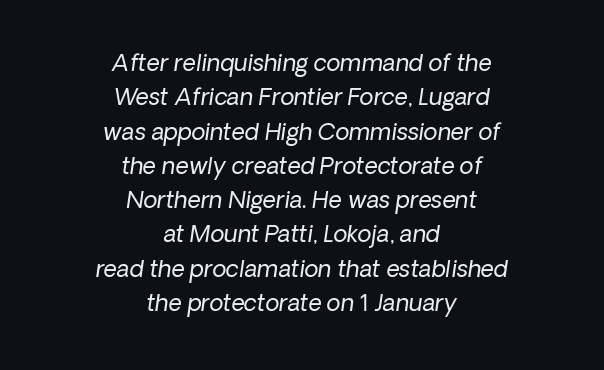
The image shows 23 px text type, italic (leaning right); set centered, normal line spacing (1.49x), normal letter spacing, not underlined.
